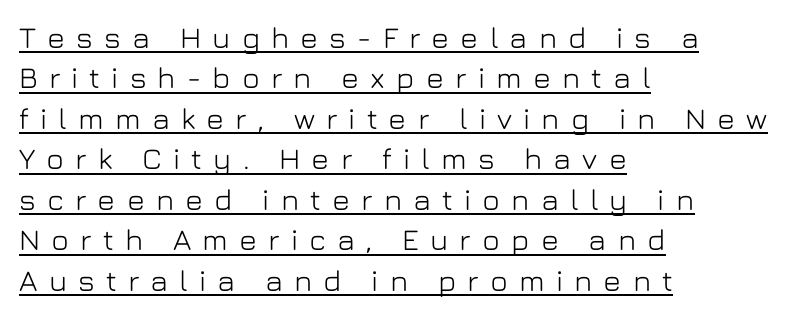
Serif or sans? Sans — the stroke terminals are bare. This sample is left-justified, so line endings fall wherever the words run out. The line texture is sparse and dotted thanks to wide tracking. Leading: standard. Posture: vertical. Proportional: the letters do not fall into vertical columns.
